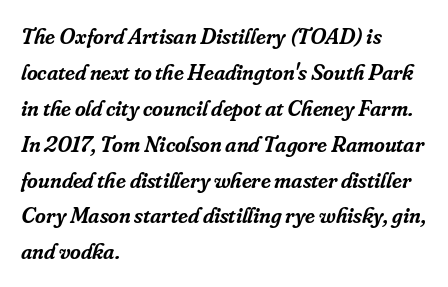
Students, this is semibold: more ink than regular, less than bold. Letters rest on an invisible, unmarked baseline. Regarding leading, the lines here are spaced in the standard way. The paragraph has a hard left edge and a soft right edge. A typesetter would call this zero additional tracking.
